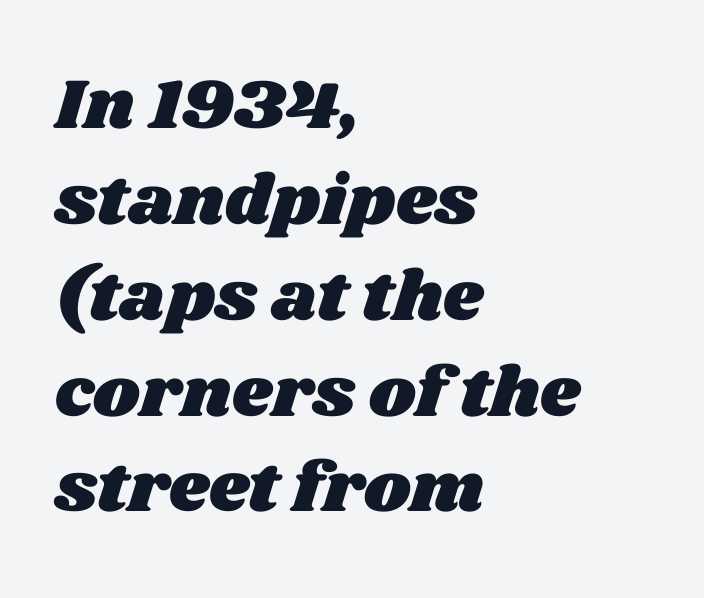
One glance says typical: line gaps are just what's usual. The passage shown is typed in a proportional face where columns would drift. The ragged edge is on the right, which tells us the setting is flush left. Check under the words: just untouched page. Between one letter and the next there's only the usual sliver of space.
